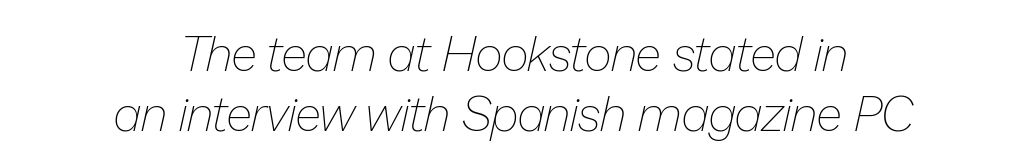
No chunkiness to these letters — they're not bold. The gaps between neighbouring characters are ordinary and unremarkable. A centered setting, common on invitations and titles, is used for this passage. It's the slanting kind of type. Spacing verdict: proportional, widths tailored to each character. The string is rendered with underlining switched off.
